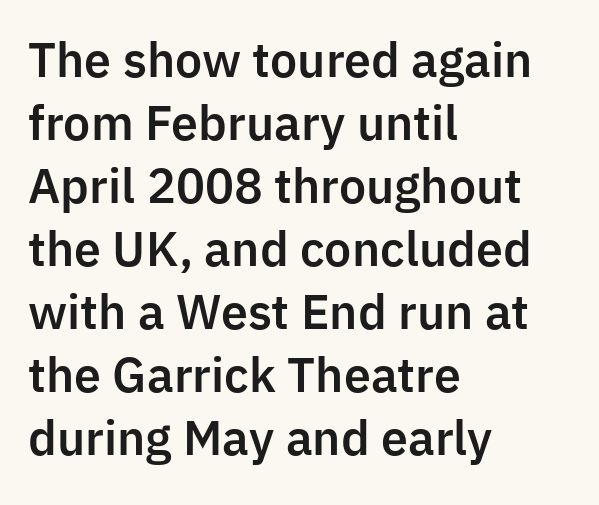
{"serif": "no", "italic": "no", "width": "normal", "stroke_contrast": "low", "x_height": "medium", "monospaced": "no", "underline": "no", "align": "left", "line_spacing": "normal", "line_spacing_ratio": 1.37, "letter_spacing": "normal", "letter_spacing_em": 0.0, "glyph_px": 46}
